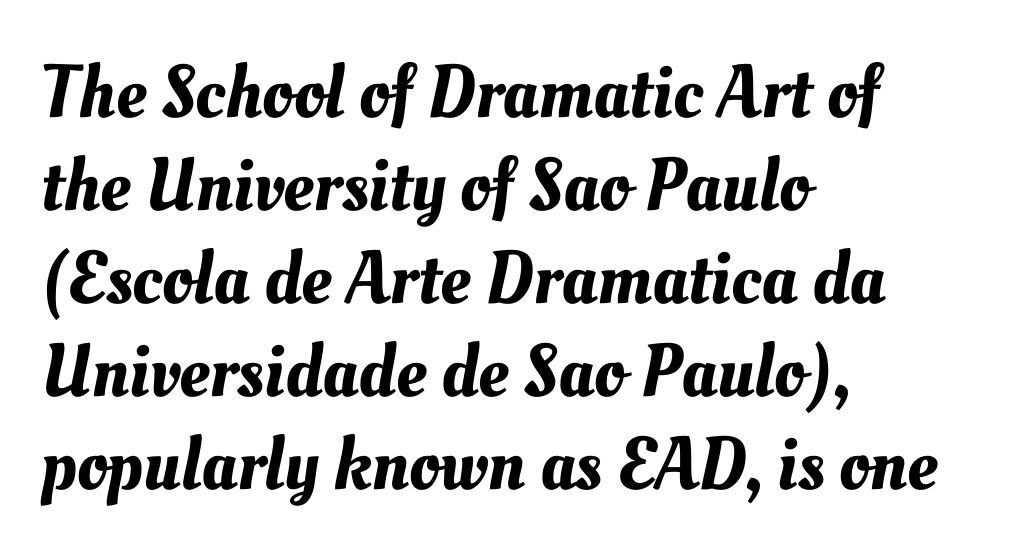
{"width": "normal", "stroke_contrast": "medium", "x_height": "small", "monospaced": "no", "underline": "no", "align": "left", "line_spacing_ratio": 1.24, "letter_spacing": "normal", "letter_spacing_em": 0.0, "glyph_px": 75}
